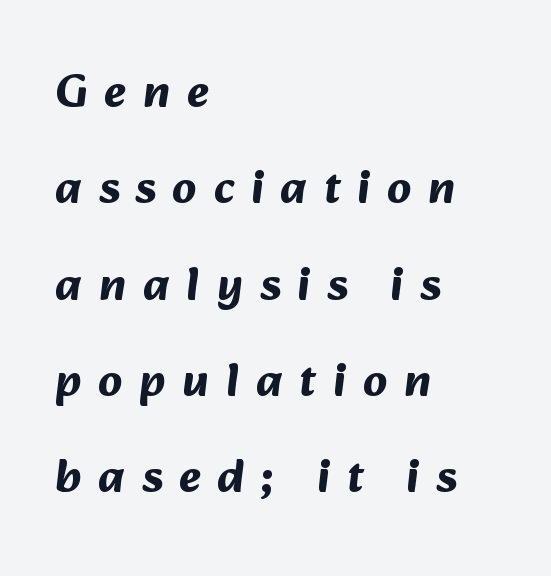
Q: Is the text bold? A: Yes.
Q: Is the typeface a serif or a sans-serif typeface? A: Sans-serif.
Q: Is the text underlined? A: No.
Q: How is the paragraph aligned? A: Left-aligned.
Q: Is the spacing between letters normal or unusually wide? A: Unusually wide.
Q: Is the spacing between lines tight, normal or loose? A: Loose.
Q: Width (condensed, normal, or wide)? A: Normal.
Q: Stroke contrast? A: Medium.
Q: x-height? A: Medium.
Q: Monospaced? A: No.
